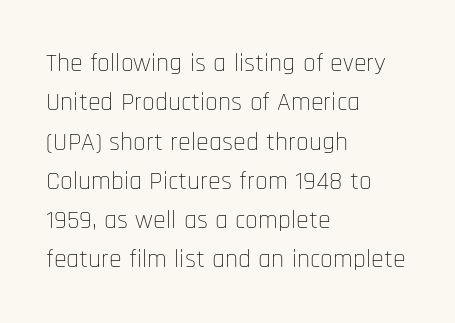
The image shows 26 px text type, upright; set left-aligned, normal line spacing (1.51x), normal letter spacing, not underlined.
